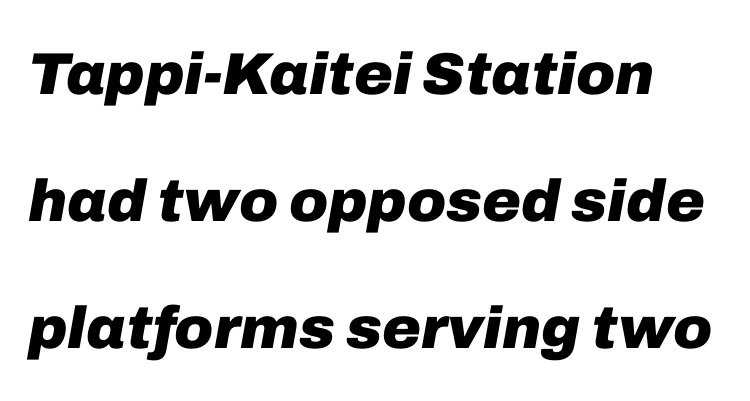
{"italic": "yes", "lean": "right", "slant_degrees": 10, "bold": "yes", "weight": "heavy", "width": "normal", "stroke_contrast": "low", "x_height": "medium", "monospaced": "no", "underline": "no", "line_spacing": "loose", "line_spacing_ratio": 2.15, "letter_spacing": "normal", "letter_spacing_em": 0.0, "glyph_px": 59}
